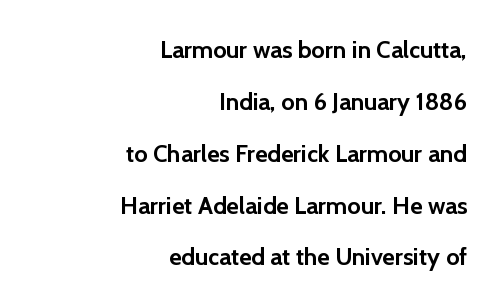
The image shows 24 px bold type, upright; set right-aligned, loose line spacing (2.16x), normal letter spacing, not underlined.
